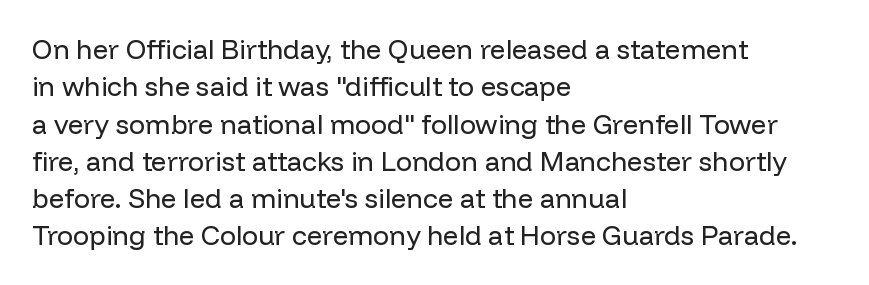
{"italic": "no", "bold": "no", "underline": "no", "align": "left", "line_spacing": "normal", "line_spacing_ratio": 1.38, "letter_spacing": "normal", "letter_spacing_em": 0.0, "glyph_px": 27}
